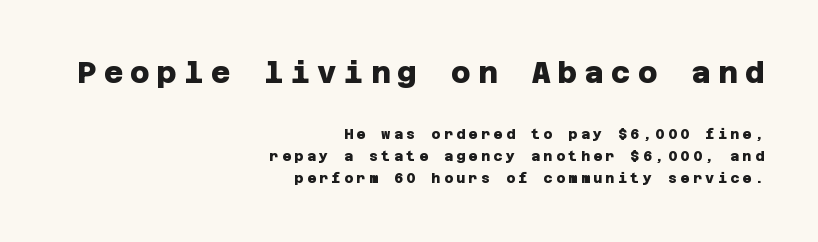
The image shows 30 px heavy sans-serif type; set right-aligned, normal line spacing (1.57x), unusually wide letter spacing (+0.24 em), not underlined; the first (top) block is 2.14x larger; low stroke contrast and a large x-height.
